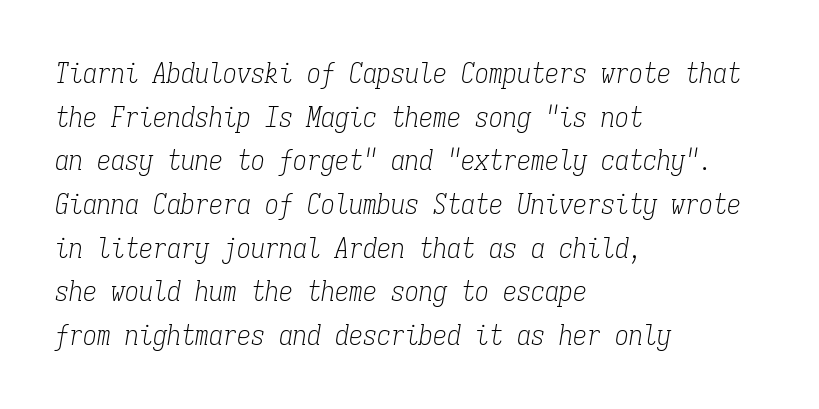
Q: Is the text bold? A: No.
Q: Is the text italic (slanted)? A: Yes, it leans right by about 9 degrees.
Q: Is the typeface a serif or a sans-serif typeface? A: Serif.
Q: Is the text underlined? A: No.
Q: How is the paragraph aligned? A: Left-aligned.
Q: Is the spacing between letters normal or unusually wide? A: Normal.
Q: Is the spacing between lines tight, normal or loose? A: Normal.
Q: Width (condensed, normal, or wide)? A: Condensed.
Q: Stroke contrast? A: Low.
Q: x-height? A: Medium.
Q: Monospaced? A: Yes.
